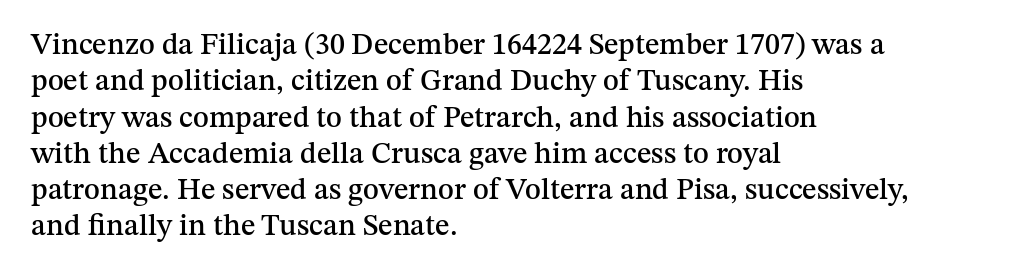
Default kerning and tracking; the words read as compact shapes. Typographically, this falls in the serif category. Line starts are locked; line ends wander. You can tell it's not italic because the verticals are truly vertical. Nobody drew a line under any word here.
